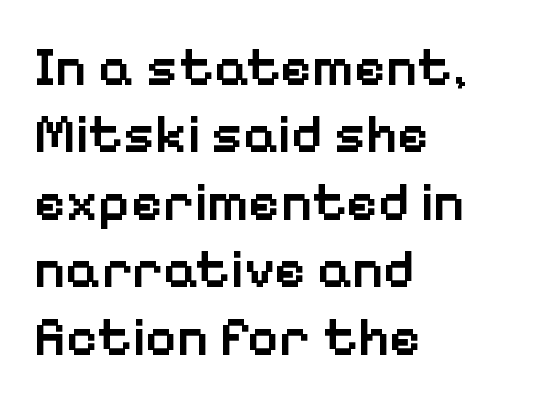
The image shows 54 px semibold sans-serif type, upright; set left-aligned, normal line spacing (1.25x), normal letter spacing, not underlined; low stroke contrast and a medium x-height.
